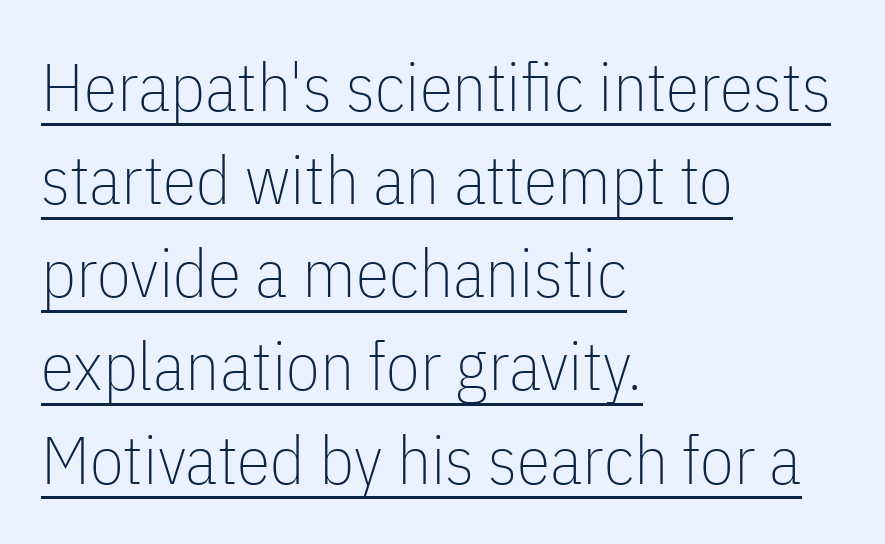
Q: Is the text bold? A: No.
Q: Is the text italic (slanted)? A: No, it is upright.
Q: Is the typeface a serif or a sans-serif typeface? A: Sans-serif.
Q: Is the text underlined? A: Yes.
Q: How is the paragraph aligned? A: Left-aligned.
Q: Is the spacing between letters normal or unusually wide? A: Normal.
Q: Is the spacing between lines tight, normal or loose? A: Normal.
Q: Width (condensed, normal, or wide)? A: Condensed.
Q: Stroke contrast? A: Low.
Q: x-height? A: Medium.
Q: Monospaced? A: No.
